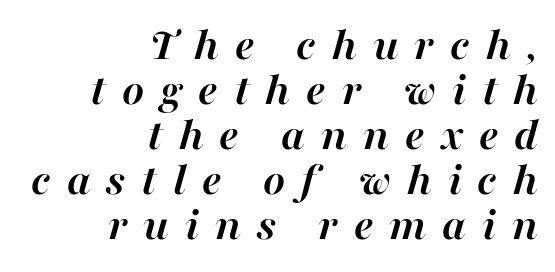
{"italic": "yes", "lean": "right", "slant_degrees": 16, "bold": "yes", "weight": "semibold", "width": "normal", "stroke_contrast": "high", "x_height": "medium", "monospaced": "no", "underline": "no", "align": "right", "line_spacing": "tight", "line_spacing_ratio": 0.96, "letter_spacing": "wide", "letter_spacing_em": 0.34, "glyph_px": 47}
